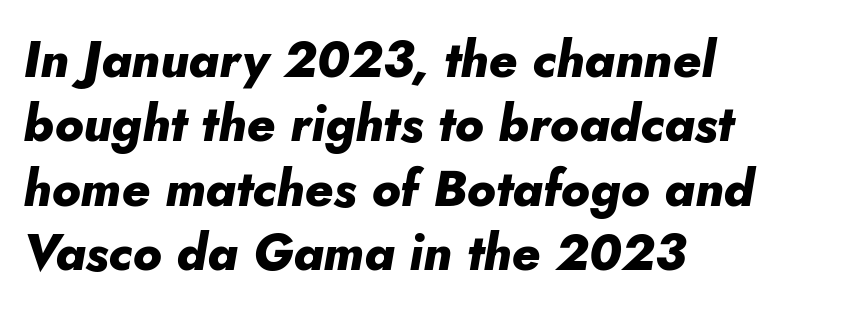
The image shows 50 px heavy type, italic (leaning right); set left-aligned, normal line spacing (1.29x), normal letter spacing, not underlined; low stroke contrast and a small x-height.
